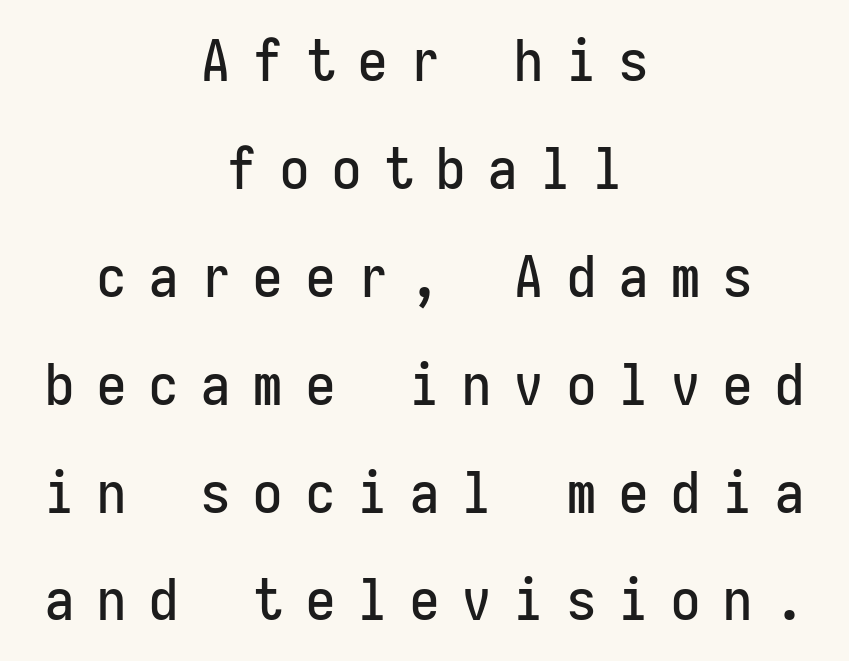
Quick note: underline off. Nothing sits at the stroke ends, so this counts as sans-serif. Monospaced: the letters line up in strict vertical columns. The lines in this sample share a center point and differ in where they start and stop. Posture: upright roman.
